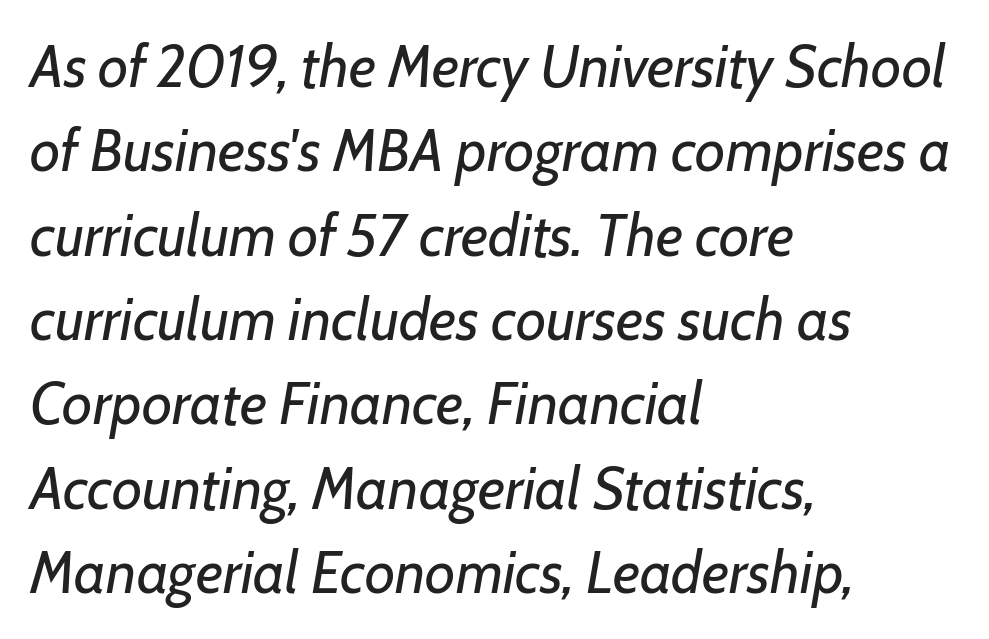
Q: Is the text bold? A: No.
Q: Is the text italic (slanted)? A: Yes, it leans right by about 7 degrees.
Q: Is the text underlined? A: No.
Q: How is the paragraph aligned? A: Left-aligned.
Q: Is the spacing between letters normal or unusually wide? A: Normal.
Q: Is the spacing between lines tight, normal or loose? A: Normal.
Q: Width (condensed, normal, or wide)? A: Normal.
Q: Stroke contrast? A: Low.
Q: x-height? A: Medium.
Q: Monospaced? A: No.
